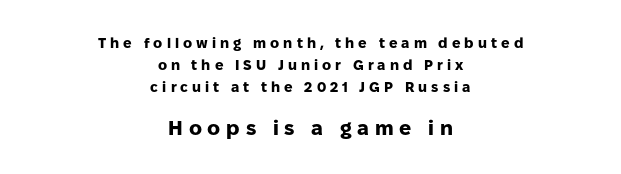
{"italic": "no", "bold": "yes", "underline": "no", "align": "center", "line_spacing": "normal", "line_spacing_ratio": 1.57, "letter_spacing": "wide", "letter_spacing_em": 0.29, "larger_block": "second", "size_ratio": 1.43, "glyph_px": 20}
